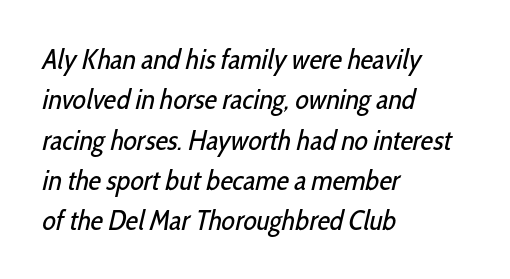
The image shows 28 px regular-weight, condensed sans-serif type; set left-aligned, normal line spacing (1.44x), normal letter spacing, not underlined; low stroke contrast and a medium x-height.
